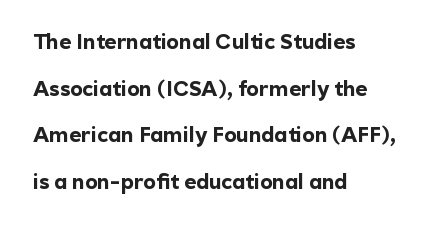
The image shows 21 px bold type, upright; set left-aligned, loose line spacing (2.22x), normal letter spacing, not underlined.
